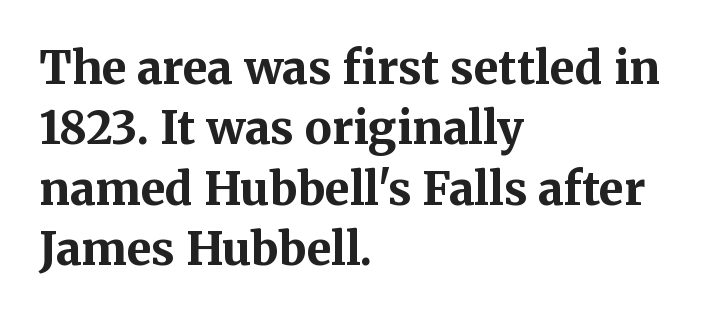
The rendering uses natural spacing where letterforms have individual widths. The glyphs have the mass of a bold cut. The line-height multiplier appears to be the usual default. The letters carry serifs — small finishing strokes at the ends of their stems. Quick note: underline off.
